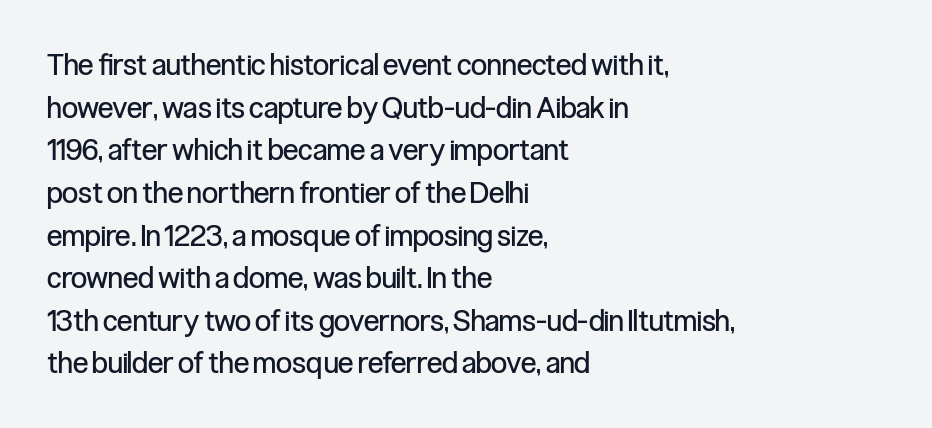
Q: Is the text bold? A: No.
Q: Is the text italic (slanted)? A: No, it is upright.
Q: Is the typeface a serif or a sans-serif typeface? A: Sans-serif.
Q: Is the text underlined? A: No.
Q: How is the paragraph aligned? A: Left-aligned.
Q: Is the spacing between letters normal or unusually wide? A: Normal.
Q: Is the spacing between lines tight, normal or loose? A: Normal.
Q: Width (condensed, normal, or wide)? A: Condensed.
Q: Stroke contrast? A: Low.
Q: x-height? A: Medium.
Q: Monospaced? A: No.
